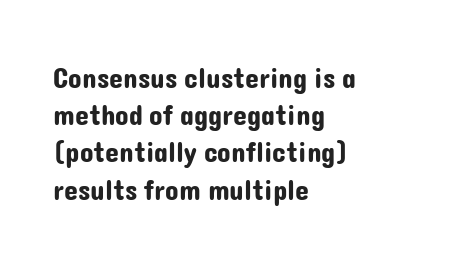
Q: Is the text italic (slanted)? A: No, it is upright.
Q: Is the typeface a serif or a sans-serif typeface? A: Sans-serif.
Q: Is the text underlined? A: No.
Q: How is the paragraph aligned? A: Left-aligned.
Q: Is the spacing between letters normal or unusually wide? A: Normal.
Q: Is the spacing between lines tight, normal or loose? A: Normal.
Q: Width (condensed, normal, or wide)? A: Normal.
Q: Stroke contrast? A: Low.
Q: x-height? A: Medium.
Q: Monospaced? A: No.
